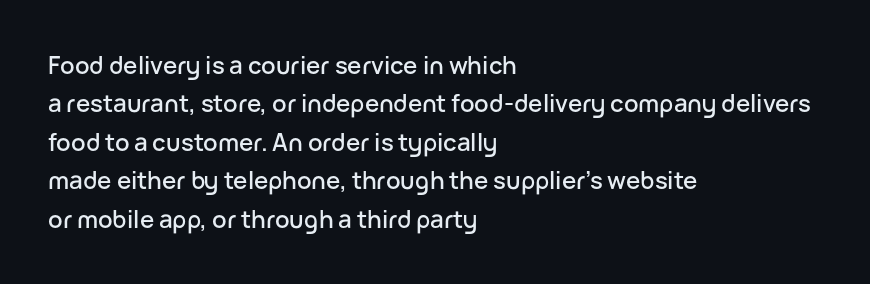
Q: Is the text italic (slanted)? A: No, it is upright.
Q: Is the text underlined? A: No.
Q: How is the paragraph aligned? A: Left-aligned.
Q: Is the spacing between letters normal or unusually wide? A: Normal.
Q: Is the spacing between lines tight, normal or loose? A: Normal.
